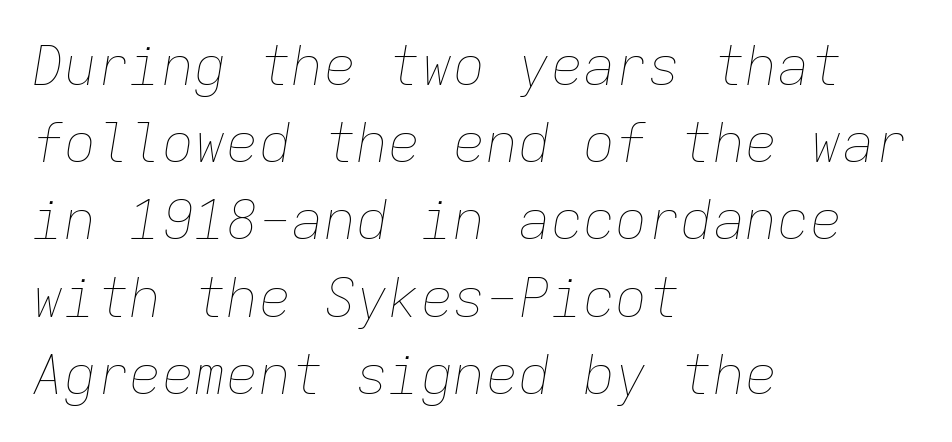
{"italic": "yes", "lean": "right", "slant_degrees": 9, "bold": "no", "weight": "thin", "width": "normal", "stroke_contrast": "low", "x_height": "medium", "monospaced": "yes", "underline": "no", "align": "left", "line_spacing": "normal", "line_spacing_ratio": 1.43, "letter_spacing": "normal", "letter_spacing_em": 0.0, "glyph_px": 54}
